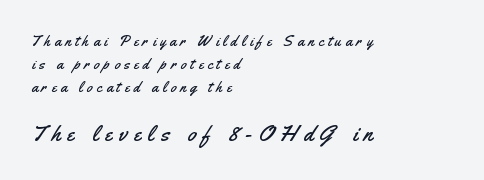
Visually the block forms a straight wall on the left and a jagged coastline on the right. The rendering inserts visible extra space after every character. Evenly set lines give the paragraph a standard silhouette.
